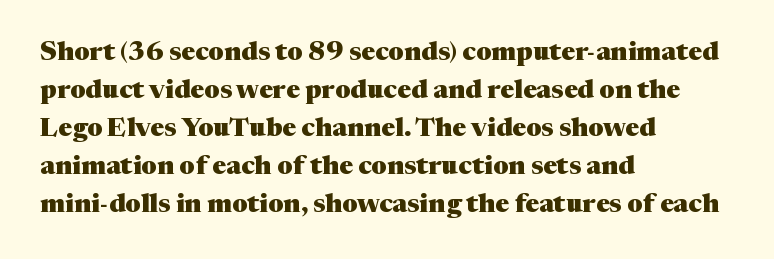
Horizontal alignment here is leftward, the default for most running prose. Nothing unusual about the tracking: characters are spaced as the font intends. Students, observe: this is what conventionally led text looks like. Does the lettering tilt? It doesn't — this is upright.
